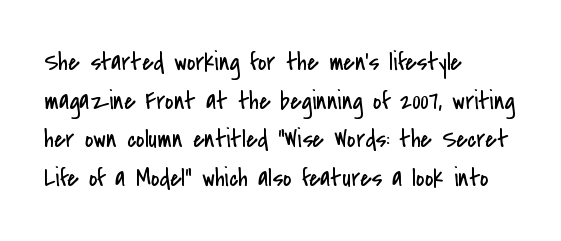
Q: Is the text bold? A: No.
Q: Is the text italic (slanted)? A: No, it is upright.
Q: Is the text underlined? A: No.
Q: How is the paragraph aligned? A: Left-aligned.
Q: Is the spacing between letters normal or unusually wide? A: Normal.
Q: Is the spacing between lines tight, normal or loose? A: Normal.
